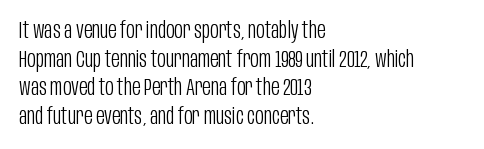
{"italic": "no", "bold": "no", "underline": "no", "align": "left", "line_spacing_ratio": 1.24, "letter_spacing": "normal", "letter_spacing_em": 0.0, "glyph_px": 23}
